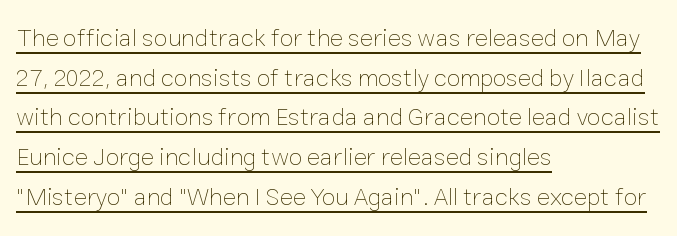
The image shows 25 px text type, upright; set left-aligned, normal line spacing (1.59x), normal letter spacing, underlined.
